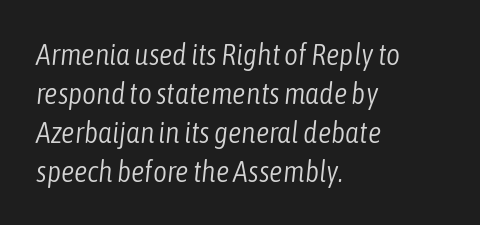
The image shows 30 px light, condensed type, italic (leaning right); set left-aligned, normal line spacing (1.3x), normal letter spacing, not underlined; low stroke contrast and a medium x-height.
